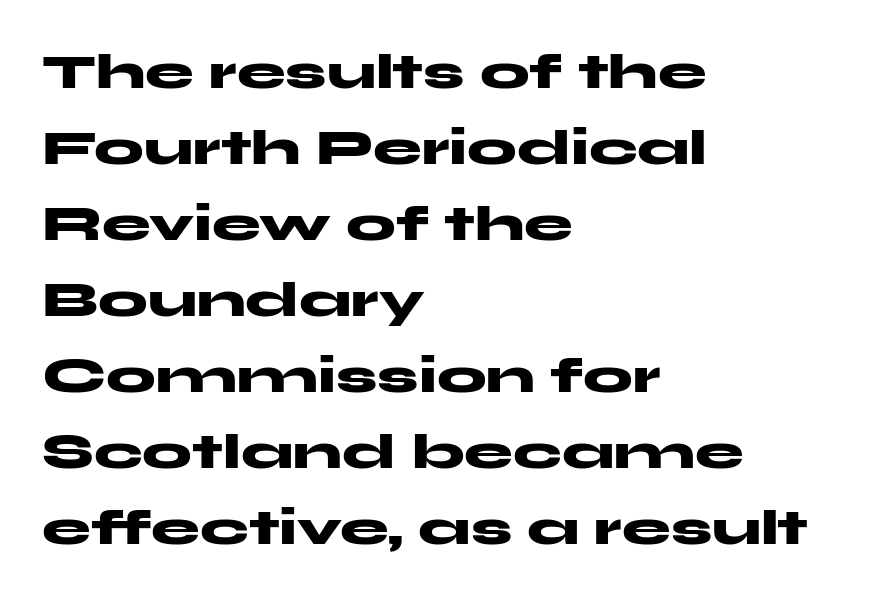
{"serif": "no", "italic": "no", "bold": "yes", "weight": "heavy", "width": "wide", "stroke_contrast": "medium", "x_height": "medium", "monospaced": "no", "underline": "no", "align": "left", "line_spacing": "normal", "line_spacing_ratio": 1.55, "letter_spacing": "normal", "letter_spacing_em": 0.0, "glyph_px": 49}
